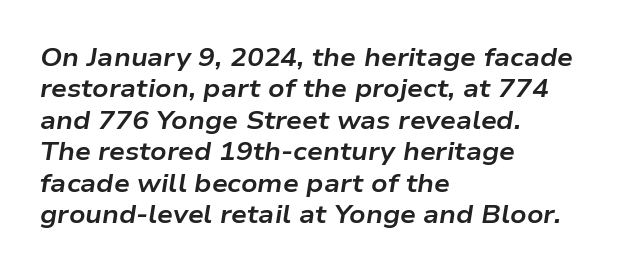
The image shows 25 px bold type, italic (leaning right); set left-aligned, normal line spacing (1.26x), normal letter spacing, not underlined.
